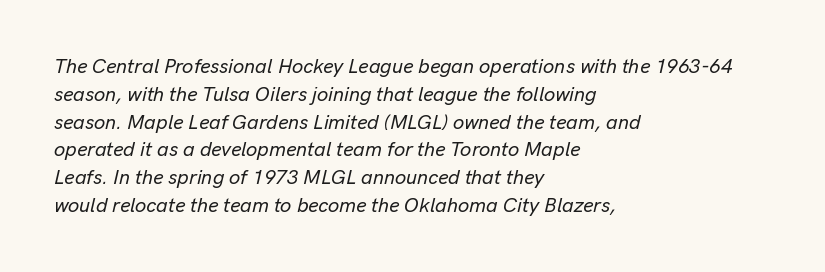
{"italic": "yes", "lean": "right", "slant_degrees": 13, "underline": "no", "align": "left", "line_spacing": "normal", "line_spacing_ratio": 1.39, "letter_spacing": "normal", "letter_spacing_em": 0.0, "glyph_px": 20}
